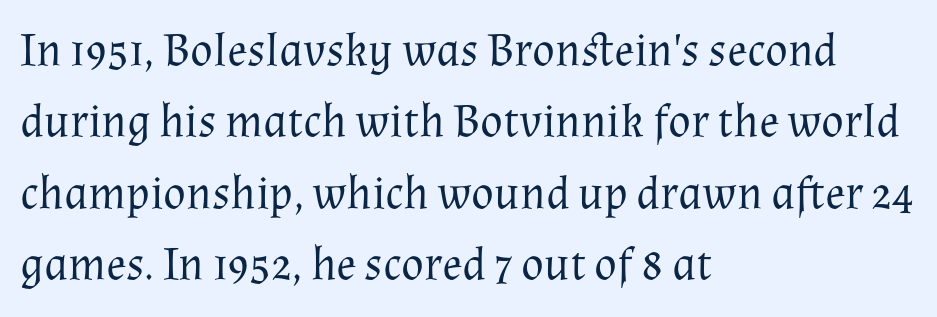
Q: Is the text bold? A: No.
Q: Is the text italic (slanted)? A: No, it is upright.
Q: Is the typeface a serif or a sans-serif typeface? A: Serif.
Q: Is the text underlined? A: No.
Q: How is the paragraph aligned? A: Left-aligned.
Q: Is the spacing between letters normal or unusually wide? A: Normal.
Q: Is the spacing between lines tight, normal or loose? A: Normal.
Q: Width (condensed, normal, or wide)? A: Normal.
Q: Stroke contrast? A: Medium.
Q: x-height? A: Medium.
Q: Monospaced? A: No.
